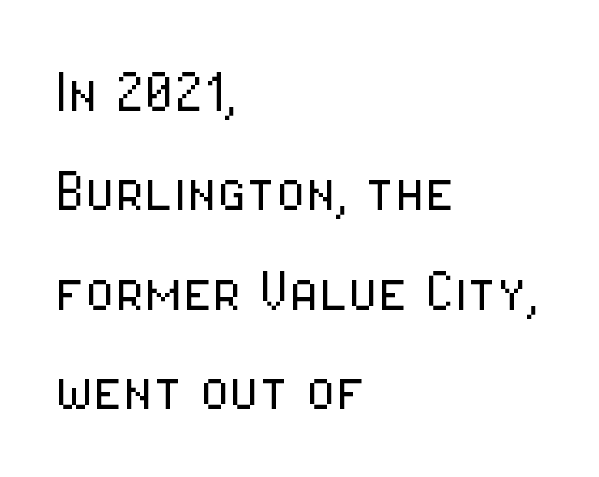
{"serif": "no", "italic": "no", "bold": "no", "weight": "light", "width": "condensed", "stroke_contrast": "low", "x_height": "medium", "monospaced": "no", "underline": "no", "align": "left", "line_spacing": "normal", "line_spacing_ratio": 1.46, "letter_spacing": "normal", "letter_spacing_em": 0.0, "glyph_px": 68}
